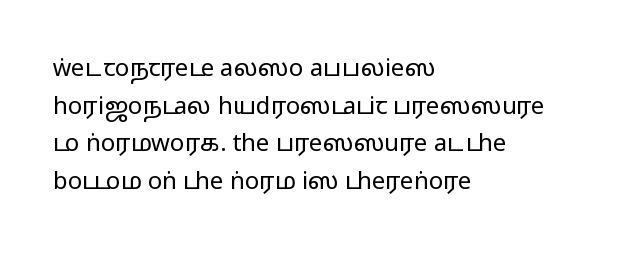
Students, observe: this is what conventionally led text looks like. When letters stand straight like this, we call the style roman or upright. Horizontally, the lines are justified to the leading edge only. The type is set solid horizontally, with unmodified tracking. The baseline area is clear.
